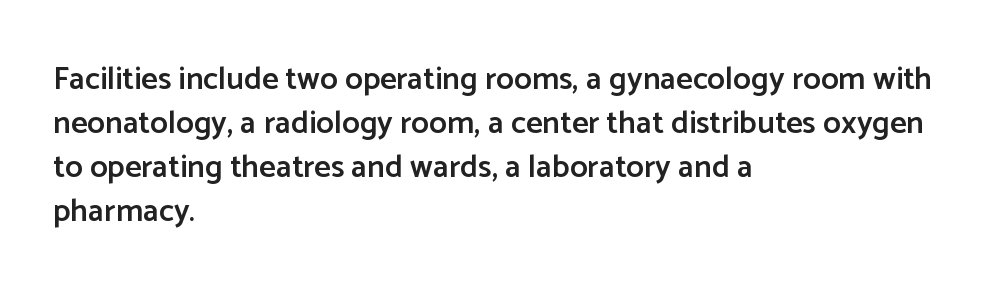
Q: Is the text bold? A: Semi-bold.
Q: Is the text italic (slanted)? A: No, it is upright.
Q: Is the typeface a serif or a sans-serif typeface? A: Sans-serif.
Q: Is the text underlined? A: No.
Q: How is the paragraph aligned? A: Left-aligned.
Q: Is the spacing between letters normal or unusually wide? A: Normal.
Q: Is the spacing between lines tight, normal or loose? A: Normal.
Q: Width (condensed, normal, or wide)? A: Normal.
Q: Stroke contrast? A: Low.
Q: x-height? A: Medium.
Q: Monospaced? A: No.
